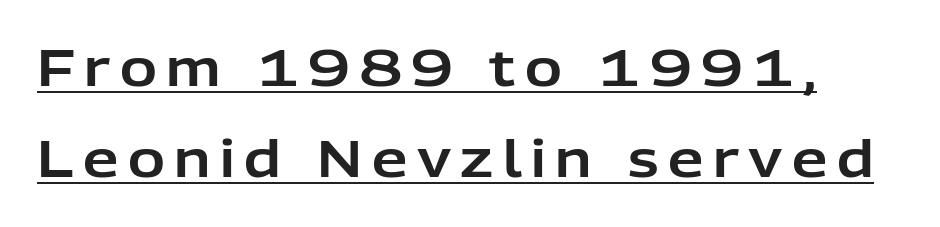
The image shows 50 px sans-serif type, upright; set left-aligned, line spacing 1.83x, underlined; low stroke contrast and a medium x-height.
